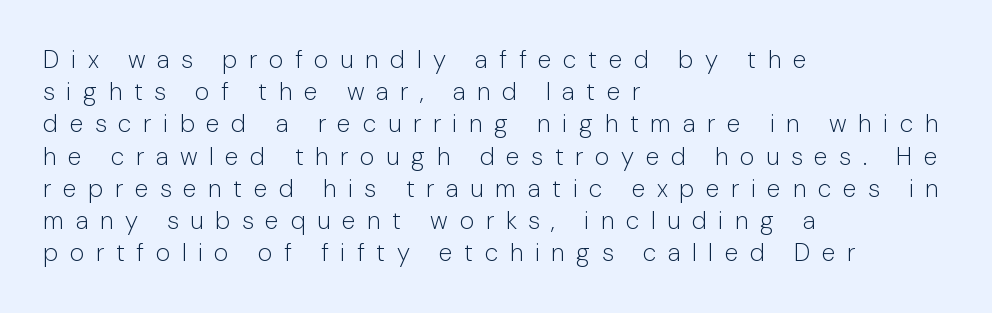
Q: Is the text bold? A: No.
Q: Is the text italic (slanted)? A: No, it is upright.
Q: Is the text underlined? A: No.
Q: How is the paragraph aligned? A: Left-aligned.
Q: Is the spacing between letters normal or unusually wide? A: Unusually wide.
Q: Is the spacing between lines tight, normal or loose? A: Normal.
